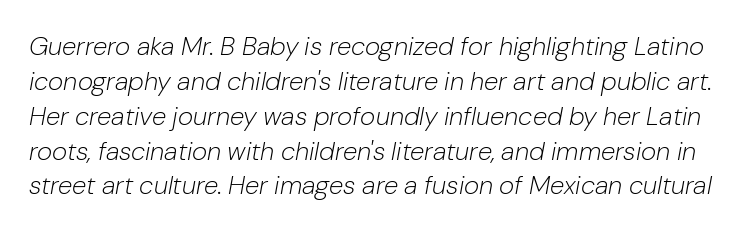
Q: Is the text bold? A: No.
Q: Is the text italic (slanted)? A: Yes, it leans right by about 10 degrees.
Q: Is the text underlined? A: No.
Q: Is the spacing between letters normal or unusually wide? A: Normal.
Q: Is the spacing between lines tight, normal or loose? A: Normal.
